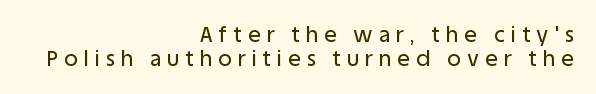
{"italic": "no", "underline": "no", "align": "right", "line_spacing": "tight", "line_spacing_ratio": 1.14, "letter_spacing": "wide", "letter_spacing_em": 0.3, "glyph_px": 21}
